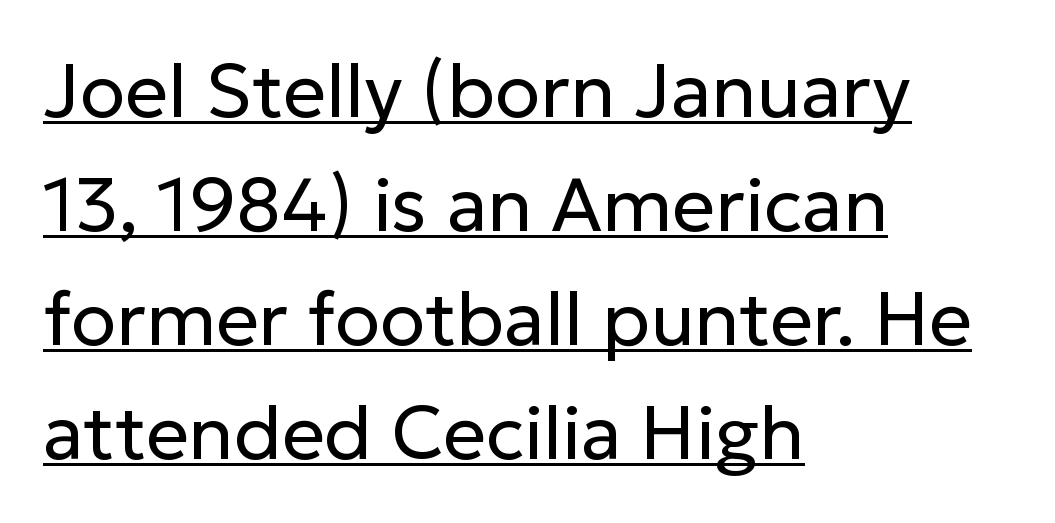
The image shows 75 px regular-weight sans-serif type, upright; set left-aligned, normal line spacing (1.52x), normal letter spacing, underlined; low stroke contrast and a medium x-height.
